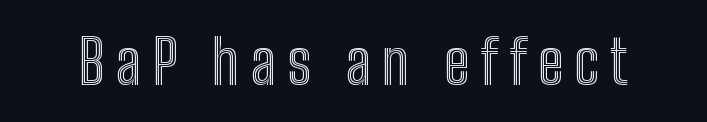
Clear beneath every line of the passage. Here the designer chose a conventional face with non-uniform glyph widths. Tall strokes in this sample are plumb rather than angled.
